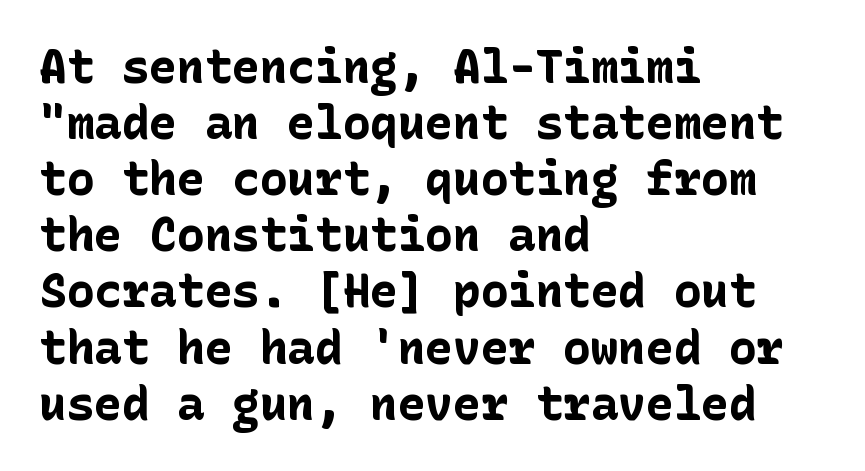
Q: Is the text bold? A: Yes.
Q: Is the text italic (slanted)? A: No, it is upright.
Q: Is the typeface a serif or a sans-serif typeface? A: Sans-serif.
Q: Is the text underlined? A: No.
Q: How is the paragraph aligned? A: Left-aligned.
Q: Is the spacing between letters normal or unusually wide? A: Normal.
Q: Width (condensed, normal, or wide)? A: Normal.
Q: Stroke contrast? A: Low.
Q: x-height? A: Medium.
